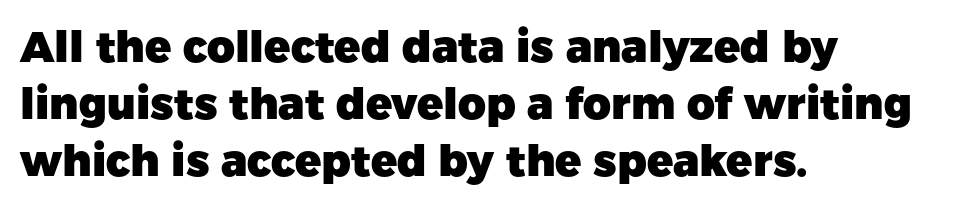
The specimen omits any rule beneath the text block's lines. This block has exactly the height ordinary leading produces. The rag falls on the right side of this text block. Here the designer chose a conventional face with non-uniform glyph widths.
